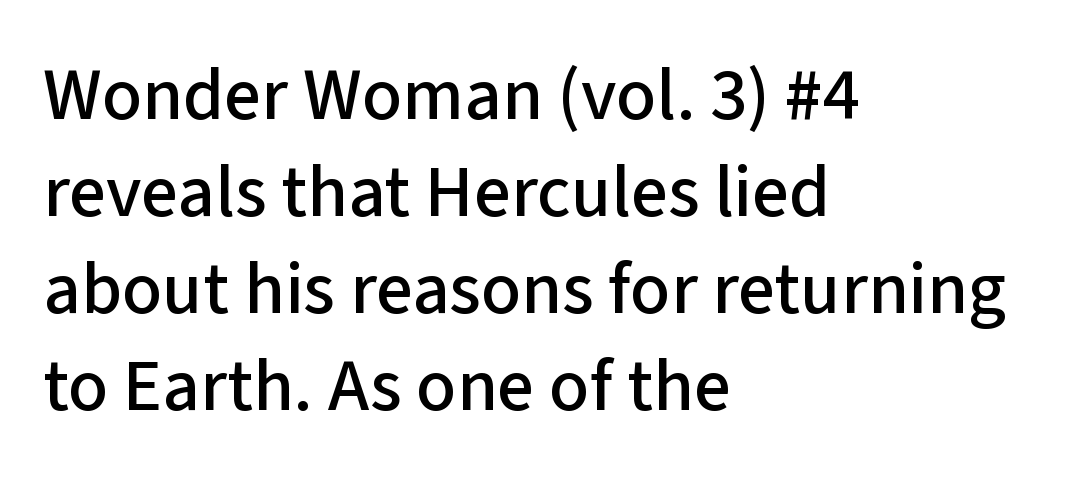
The image shows 74 px sans-serif type, upright; set left-aligned, normal line spacing (1.31x), normal letter spacing, not underlined; low stroke contrast and a medium x-height.
